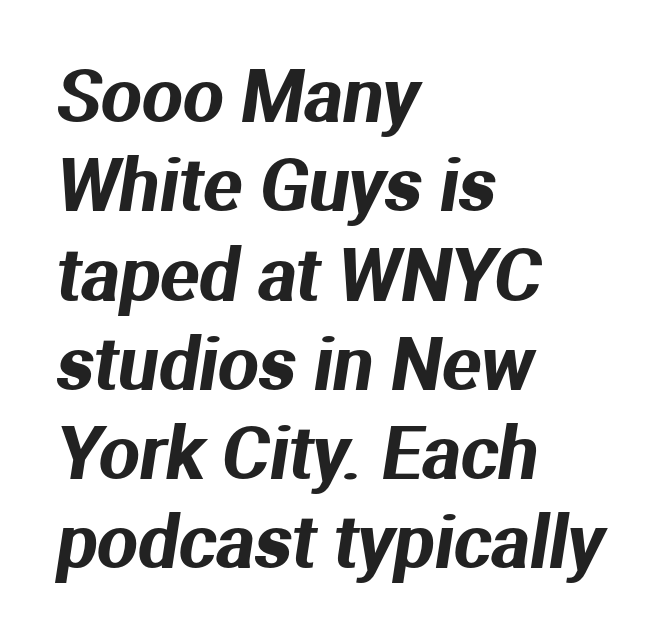
Q: Is the typeface a serif or a sans-serif typeface? A: Sans-serif.
Q: Is the text underlined? A: No.
Q: How is the paragraph aligned? A: Left-aligned.
Q: Is the spacing between letters normal or unusually wide? A: Normal.
Q: Width (condensed, normal, or wide)? A: Normal.
Q: Stroke contrast? A: Medium.
Q: x-height? A: Medium.
Q: Monospaced? A: No.
